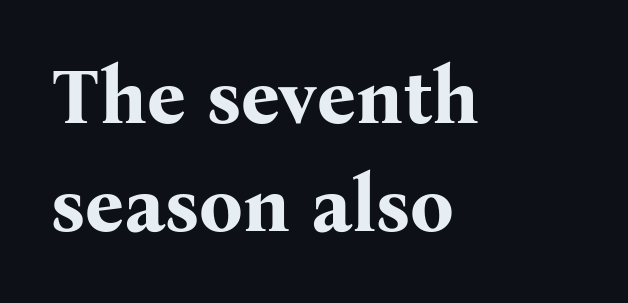
{"serif": "yes", "italic": "no", "bold": "yes", "weight": "bold", "width": "normal", "stroke_contrast": "medium", "x_height": "medium", "monospaced": "no", "underline": "no", "align": "left", "line_spacing": "normal", "line_spacing_ratio": 1.4, "letter_spacing": "normal", "letter_spacing_em": 0.0, "glyph_px": 77}
